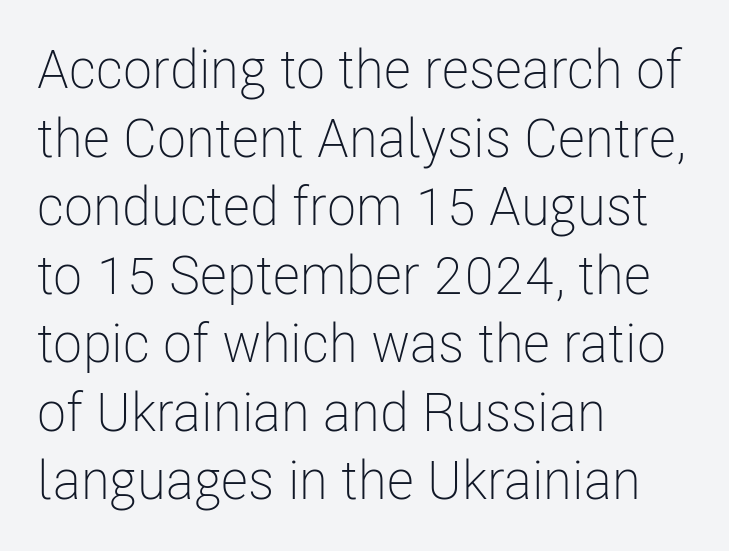
{"serif": "no", "italic": "no", "bold": "no", "weight": "light", "width": "condensed", "stroke_contrast": "low", "x_height": "medium", "monospaced": "no", "underline": "no", "align": "left", "line_spacing": "normal", "line_spacing_ratio": 1.27, "letter_spacing": "normal", "letter_spacing_em": 0.0, "glyph_px": 54}
